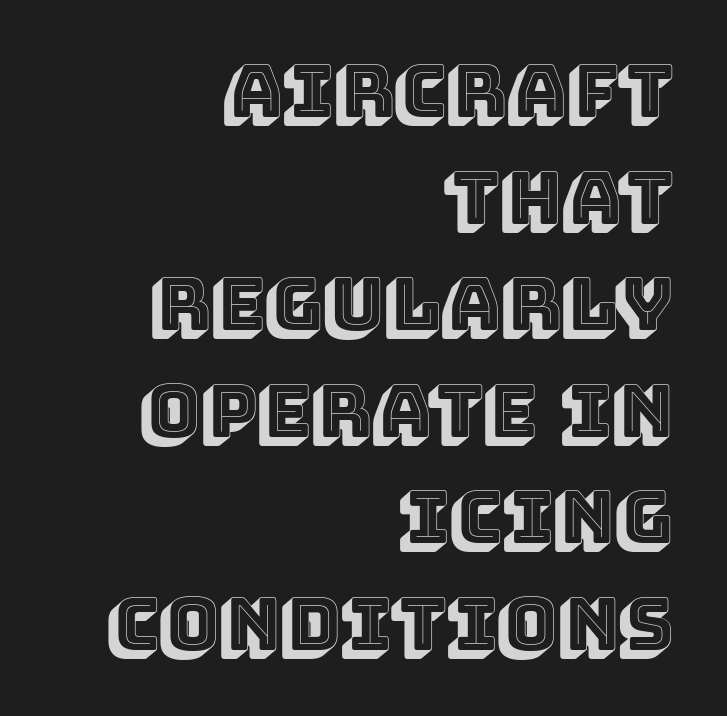
Notice how the stems are strictly vertical — no italics here. These lines are set flush right with a ragged left edge. The specimen omits any rule beneath the text block's lines. These lines sit exactly where default settings would place them.
